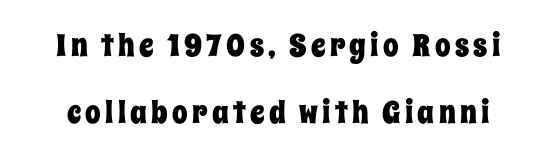
The image shows 31 px condensed type, upright; set loose line spacing (2.16x), not underlined; low stroke contrast and a large x-height.
